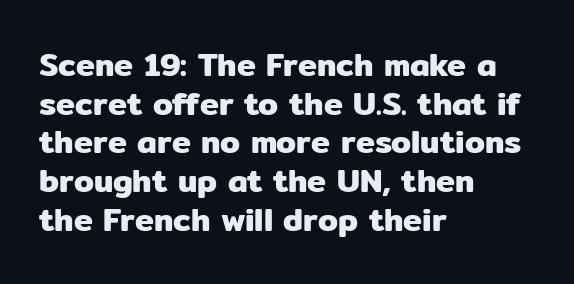
Caption: multi-line text, flush left, ragged right. These lines are rendered in a variable-pitch font. Examine the stroke ends and you'll find no serifs. A clean baseline with only descenders dipping below it. The horizontal fit of the characters is conventional and even.
